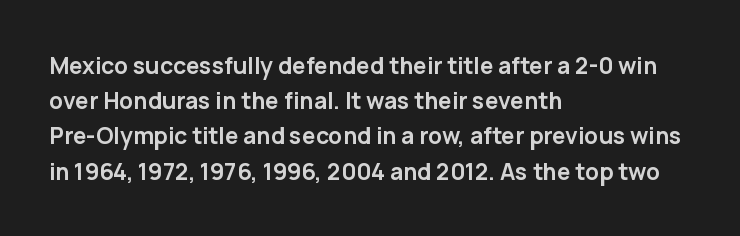
{"italic": "no", "bold": "yes", "underline": "no", "align": "left", "line_spacing": "normal", "line_spacing_ratio": 1.53, "letter_spacing": "normal", "letter_spacing_em": 0.0, "glyph_px": 23}
